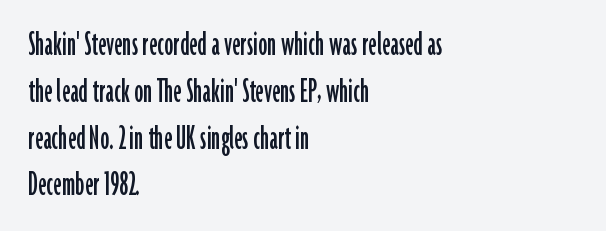
The image shows 36 px condensed sans-serif type, upright; set left-aligned, normal line spacing (1.3x), normal letter spacing, not underlined; low stroke contrast and a medium x-height.
